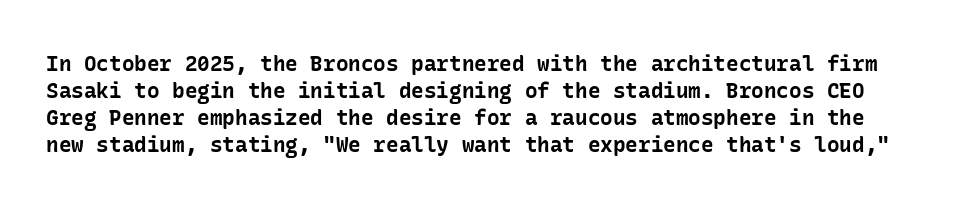
Q: Is the text bold? A: Yes.
Q: Is the text italic (slanted)? A: No, it is upright.
Q: Is the text underlined? A: No.
Q: Is the spacing between letters normal or unusually wide? A: Normal.
Q: Is the spacing between lines tight, normal or loose? A: Normal.
